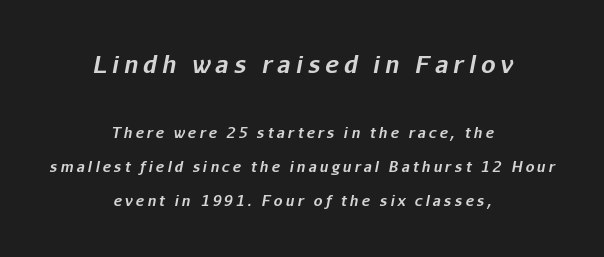
{"italic": "yes", "lean": "right", "slant_degrees": 11, "bold": "yes", "underline": "no", "align": "center", "line_spacing": "loose", "line_spacing_ratio": 2.45, "letter_spacing": "wide", "letter_spacing_em": 0.22, "larger_block": "first", "size_ratio": 1.64, "glyph_px": 23}
